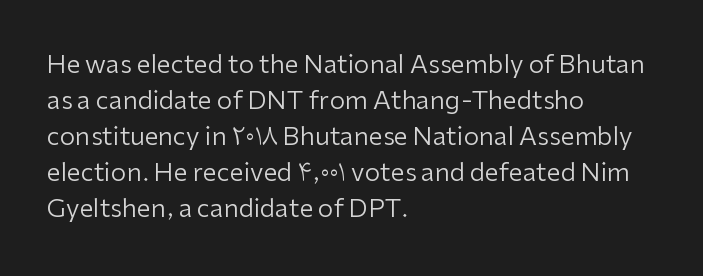
The rendering anchors every line to the left-hand side. Words appear dense and cohesive because spacing is normal. Does the leading feel generous? No, just average. A quiet, ordinary-to-light weight characterises the typeface.
